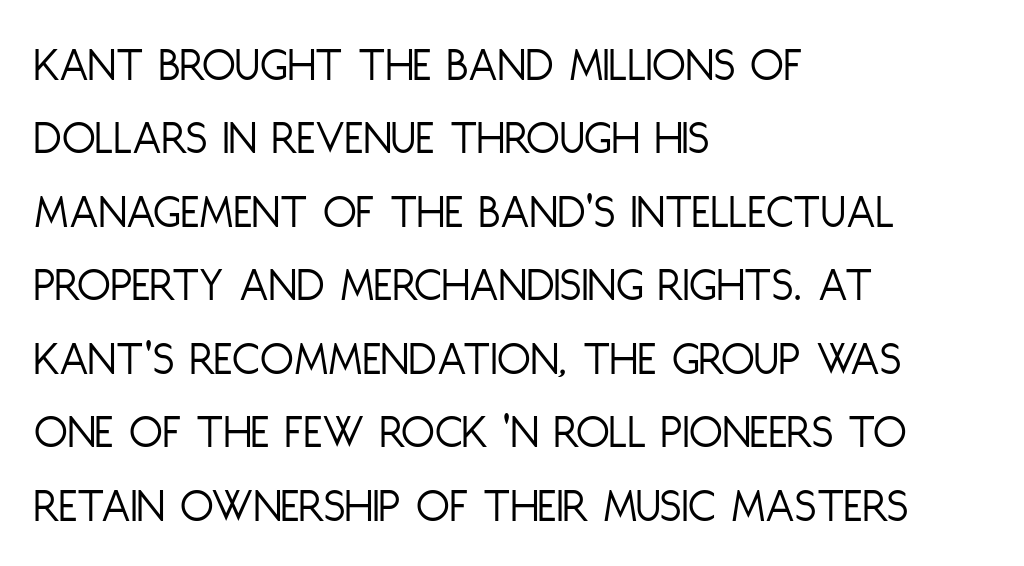
The image shows 49 px light, condensed sans-serif type, upright; set left-aligned, normal line spacing (1.5x), normal letter spacing, not underlined; low stroke contrast and a large x-height.
